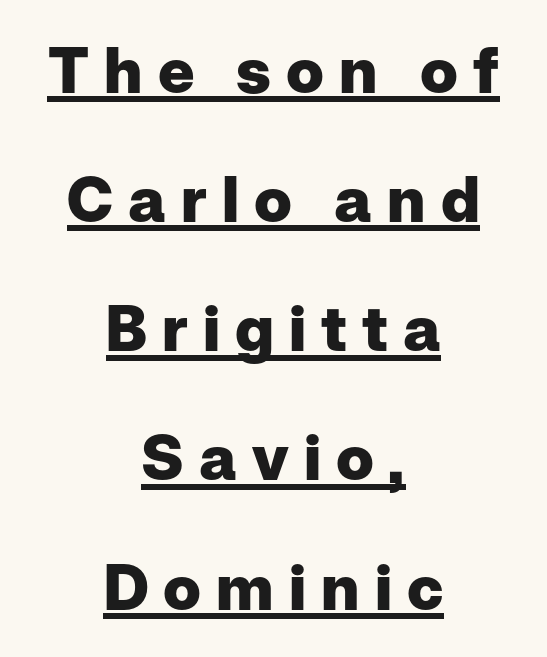
Q: Is the text bold? A: Yes.
Q: Is the text italic (slanted)? A: No, it is upright.
Q: Is the typeface a serif or a sans-serif typeface? A: Sans-serif.
Q: Is the text underlined? A: Yes.
Q: How is the paragraph aligned? A: Centered.
Q: Is the spacing between letters normal or unusually wide? A: Unusually wide.
Q: Is the spacing between lines tight, normal or loose? A: Loose.
Q: Width (condensed, normal, or wide)? A: Normal.
Q: Stroke contrast? A: Low.
Q: x-height? A: Medium.
Q: Monospaced? A: No.
